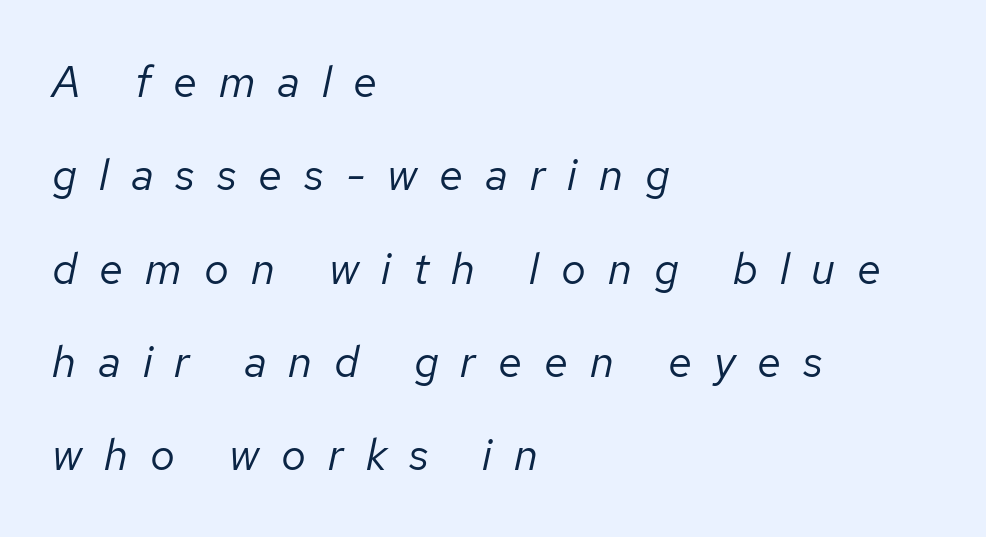
The font sits on the lighter half of the weight spectrum, regular included. Check under the words: just untouched page. Varying glyph widths throughout — classic text-font behaviour. How are the letters spaced? Widely, with obvious added tracking. A typesetter would mark this as italic.
